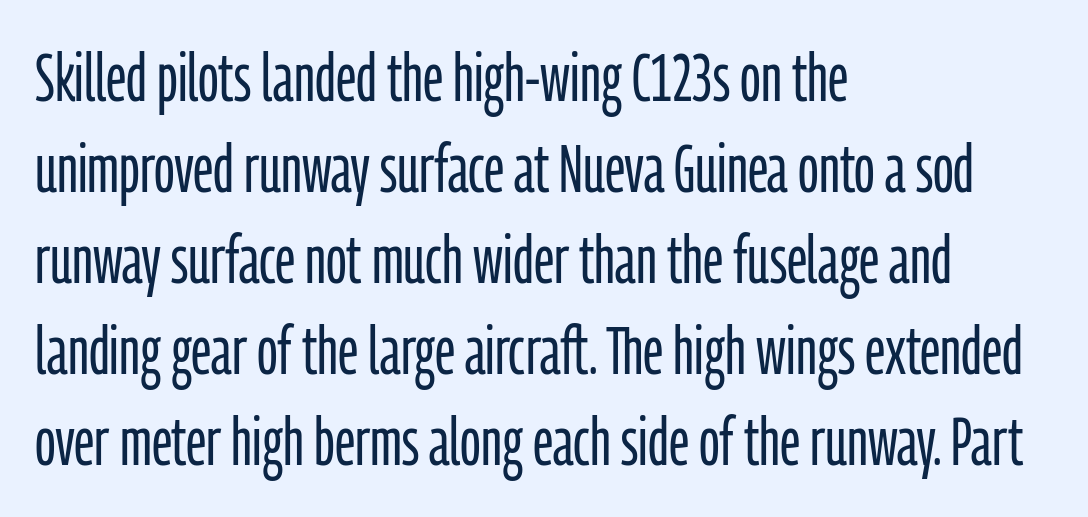
{"serif": "no", "italic": "no", "bold": "no", "weight": "light", "width": "condensed", "stroke_contrast": "low", "x_height": "medium", "monospaced": "no", "underline": "no", "align": "left", "line_spacing": "normal", "line_spacing_ratio": 1.34, "letter_spacing": "normal", "letter_spacing_em": 0.0, "glyph_px": 68}
